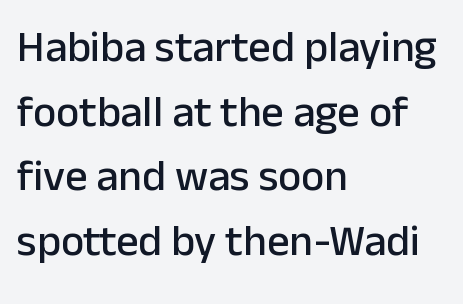
This sample has the flowing, uneven cadence of proportional lettering. Examine the stroke ends and you'll find no serifs. These lines are set flush left with a ragged right edge. A clean baseline with only descenders dipping below it. What stands out about the letter spacing? Nothing — it is the standard amount.
